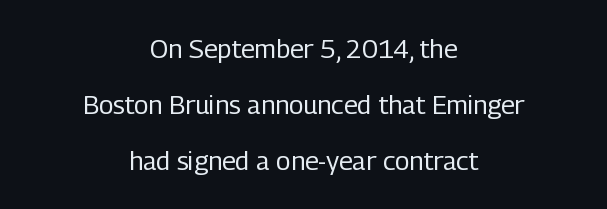
Q: Is the text bold? A: No.
Q: Is the text italic (slanted)? A: No, it is upright.
Q: Is the text underlined? A: No.
Q: How is the paragraph aligned? A: Centered.
Q: Is the spacing between letters normal or unusually wide? A: Normal.
Q: Is the spacing between lines tight, normal or loose? A: Loose.
